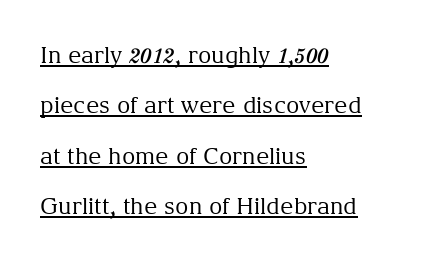
The image shows 23 px text type, upright; set left-aligned, loose line spacing (2.19x), normal letter spacing, underlined.
